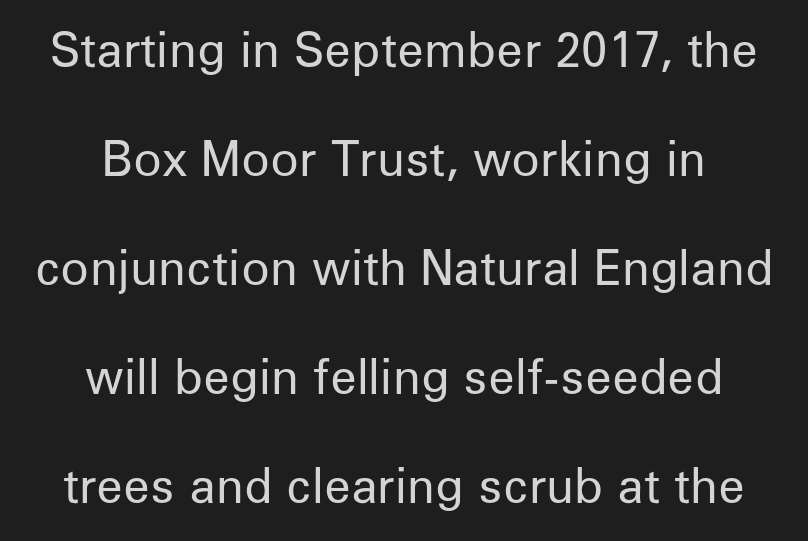
{"serif": "no", "italic": "no", "bold": "no", "weight": "regular", "width": "normal", "stroke_contrast": "low", "x_height": "medium", "monospaced": "no", "underline": "no", "align": "center", "line_spacing": "loose", "line_spacing_ratio": 2.32, "letter_spacing": "normal", "letter_spacing_em": 0.0, "glyph_px": 47}
